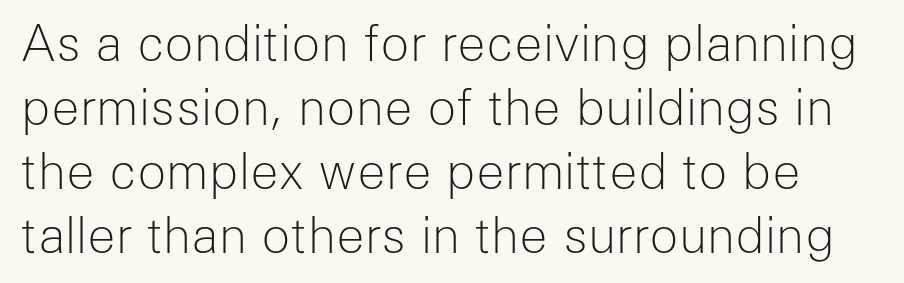
The image shows 48 px light sans-serif type, upright; set normal line spacing (1.33x), normal letter spacing, not underlined; low stroke contrast and a medium x-height.
